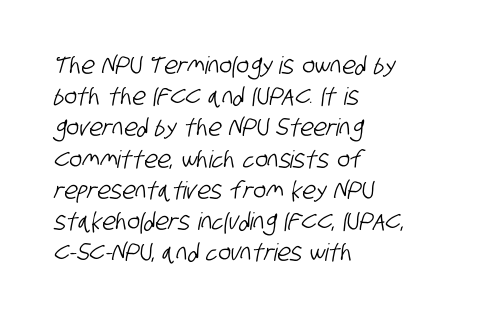
{"underline": "no", "align": "left", "line_spacing": "normal", "line_spacing_ratio": 1.3, "letter_spacing": "normal", "letter_spacing_em": 0.0, "glyph_px": 24}
